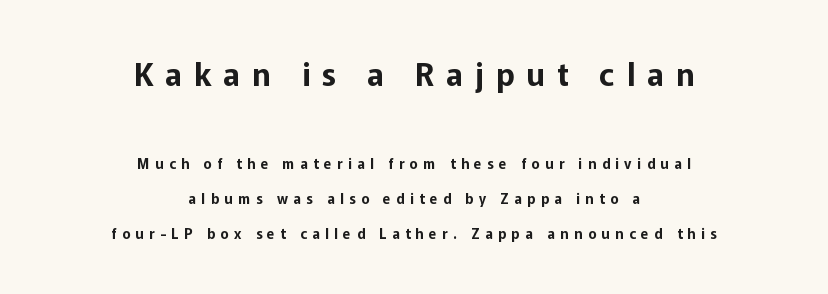
Q: Is the text italic (slanted)? A: No, it is upright.
Q: Is the typeface a serif or a sans-serif typeface? A: Sans-serif.
Q: Is the text underlined? A: No.
Q: How is the paragraph aligned? A: Centered.
Q: Is the spacing between letters normal or unusually wide? A: Unusually wide.
Q: Is the spacing between lines tight, normal or loose? A: Loose.
Q: Which block of text is set in a larger size, the first (top) or the second (bottom)? A: The first (top) one.
Q: Width (condensed, normal, or wide)? A: Normal.
Q: Stroke contrast? A: Low.
Q: x-height? A: Medium.
Q: Monospaced? A: No.
